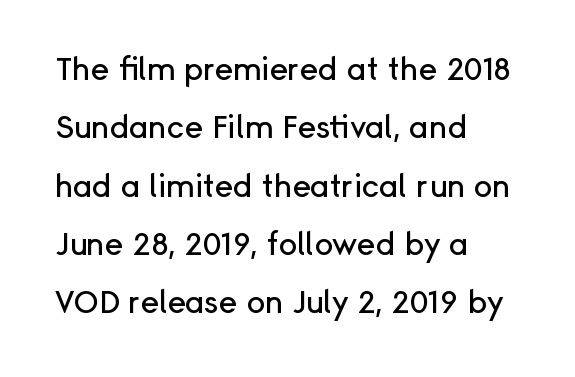
{"serif": "no", "italic": "no", "width": "normal", "stroke_contrast": "low", "x_height": "medium", "monospaced": "no", "underline": "no", "align": "left", "line_spacing_ratio": 1.88, "letter_spacing": "normal", "letter_spacing_em": 0.0, "glyph_px": 31}
